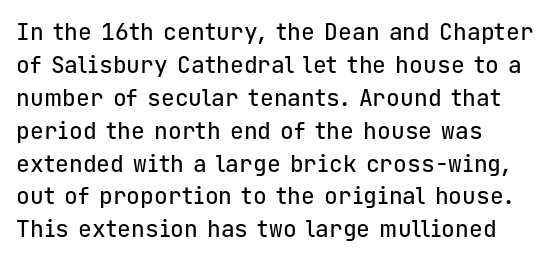
Plain, unruled lines of type. Letter spacing: default. Quick note: interline space is typical. Does the lettering tilt? It doesn't — this is upright. One-word summary of the alignment: left.
